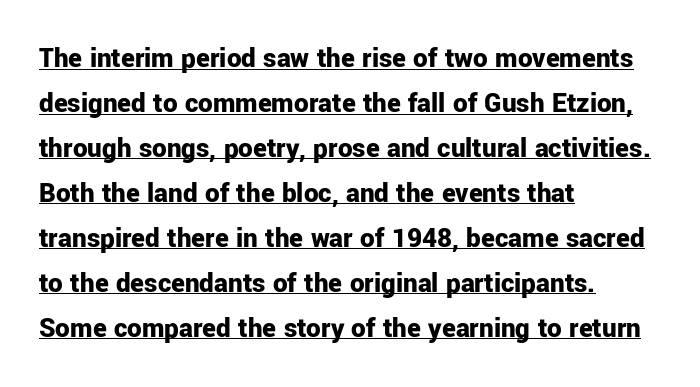
{"serif": "no", "italic": "no", "bold": "yes", "weight": "bold", "width": "normal", "stroke_contrast": "low", "x_height": "medium", "monospaced": "no", "underline": "yes", "align": "left", "line_spacing": "normal", "line_spacing_ratio": 1.55, "letter_spacing": "normal", "letter_spacing_em": 0.0, "glyph_px": 29}
